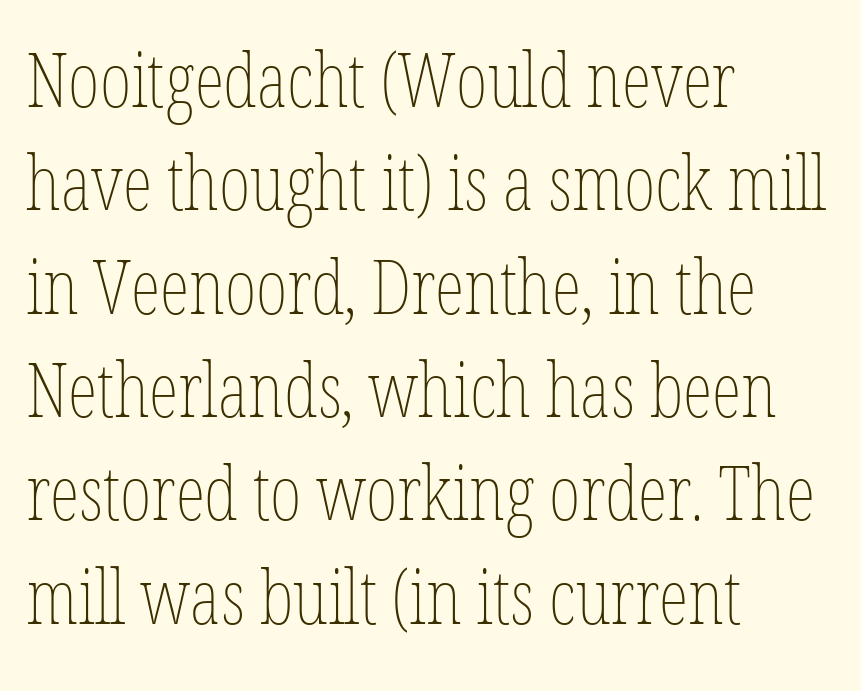
{"italic": "no", "bold": "no", "weight": "thin", "width": "condensed", "stroke_contrast": "low", "x_height": "medium", "monospaced": "no", "underline": "no", "align": "left", "line_spacing": "normal", "line_spacing_ratio": 1.36, "letter_spacing": "normal", "letter_spacing_em": 0.0, "glyph_px": 76}
